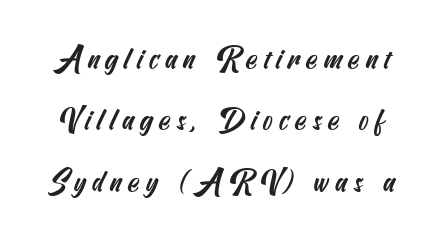
The image shows 30 px condensed sans-serif type; set loose line spacing (2.05x), not underlined; medium stroke contrast and a small x-height.
